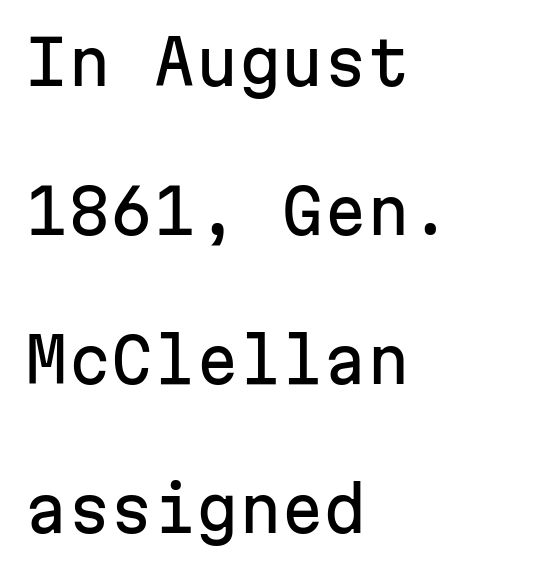
The image shows 61 px sans-serif type, upright, monospaced; set left-aligned, loose line spacing (2.44x), normal letter spacing, not underlined; low stroke contrast and a medium x-height.
